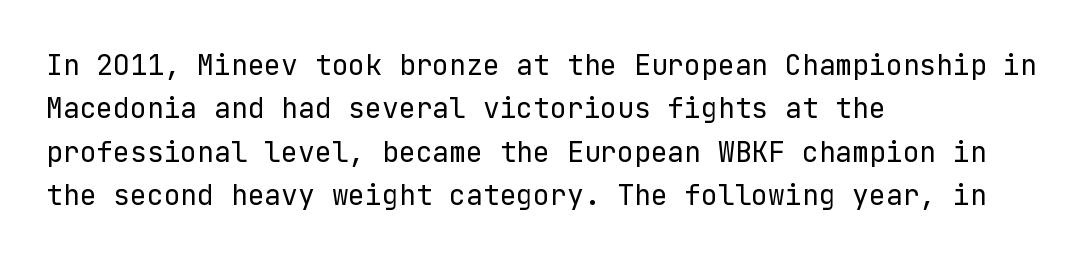
{"serif": "no", "italic": "no", "bold": "no", "weight": "regular", "width": "normal", "stroke_contrast": "low", "x_height": "medium", "underline": "no", "align": "left", "line_spacing": "normal", "line_spacing_ratio": 1.55, "letter_spacing": "normal", "letter_spacing_em": 0.0, "glyph_px": 28}
